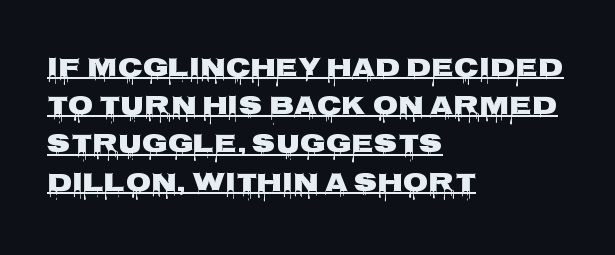
This sample carries an underscore along the baseline area. If you measured baseline to baseline, you'd find a middling distance. If you drew a ruler down the left edge, every line would touch it. Students, note that the glyphs here touch the page at normal intervals.
